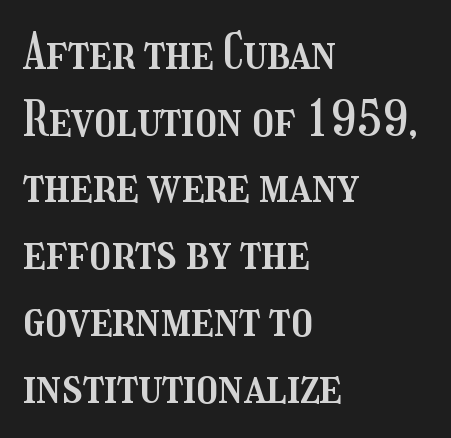
Check under the words: just untouched page. Caption: standard tracking, unaltered. Each line starts at the same left margin while the right side varies. The vertical gap from one line to the next is medium. The letters advance in unequal steps, a hallmark of proportional type. If you drew a line through each stem, it would be perfectly vertical.
